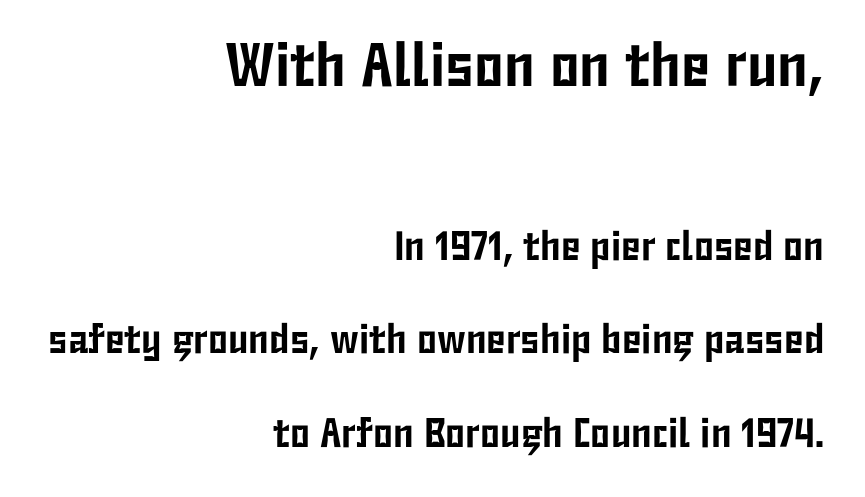
The image shows 61 px condensed sans-serif type, upright; set right-aligned, loose line spacing (2.28x), normal letter spacing, not underlined; the first (top) block is 1.49x larger; low stroke contrast and a medium x-height.
